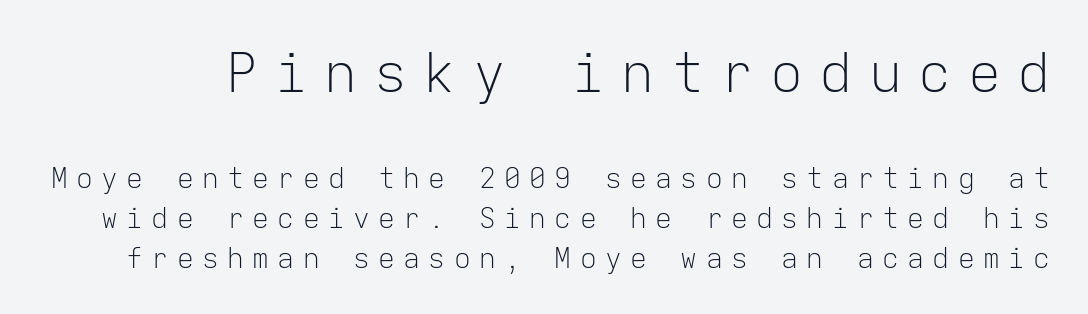
{"serif": "no", "italic": "no", "bold": "no", "weight": "light", "width": "normal", "stroke_contrast": "low", "x_height": "medium", "monospaced": "yes", "underline": "no", "line_spacing": "normal", "line_spacing_ratio": 1.42, "letter_spacing": "wide", "letter_spacing_em": 0.3, "larger_block": "first", "size_ratio": 1.96, "glyph_px": 55}
